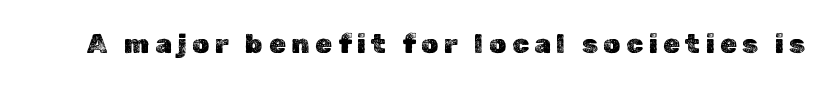
{"italic": "no", "underline": "no", "letter_spacing": "wide", "letter_spacing_em": 0.21, "glyph_px": 27}
